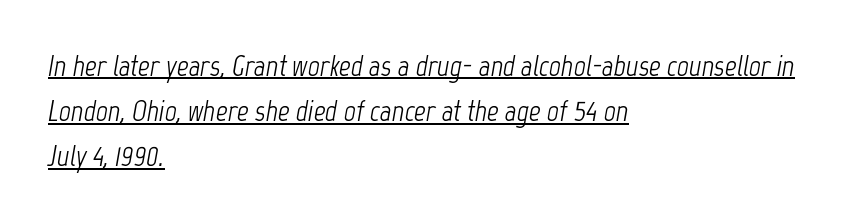
The image shows 29 px light, condensed type, italic (leaning right); set left-aligned, normal line spacing (1.56x), normal letter spacing, underlined; low stroke contrast and a medium x-height.
